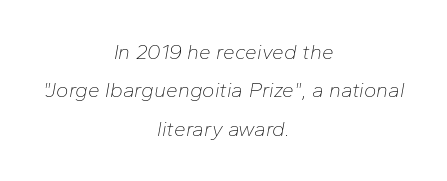
Notice how the passage keeps no hard edge, just a central spine. Bold? No — there's no thickening of the strokes. The zone under the glyphs is completely vacant. Observe the ordinary spacing: letters are neighbours, not strangers. The rendering applies a slant to the glyphs.
